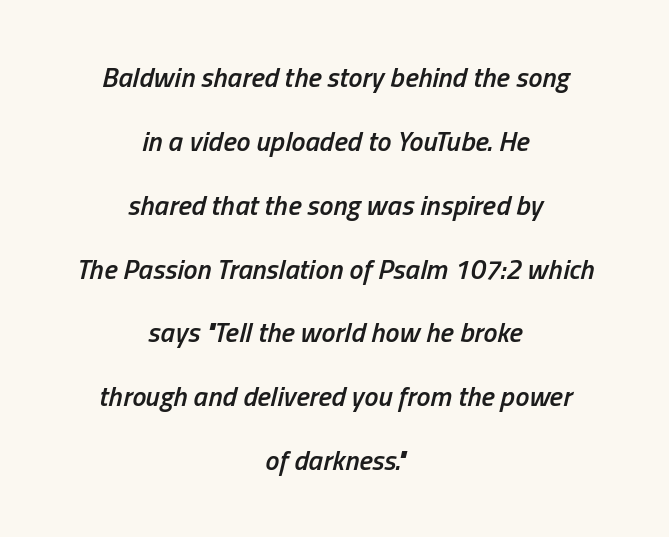
Q: Is the text bold? A: Semi-bold.
Q: Is the text italic (slanted)? A: Yes, it leans right by about 13 degrees.
Q: Is the text underlined? A: No.
Q: How is the paragraph aligned? A: Centered.
Q: Is the spacing between letters normal or unusually wide? A: Normal.
Q: Is the spacing between lines tight, normal or loose? A: Loose.
Q: Width (condensed, normal, or wide)? A: Condensed.
Q: Stroke contrast? A: Low.
Q: x-height? A: Medium.
Q: Monospaced? A: No.
